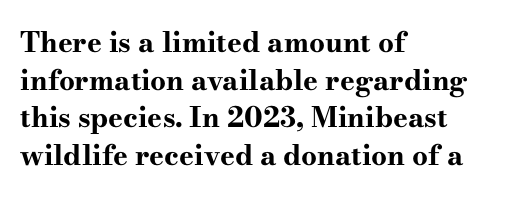
Caption: multi-line text, flush left, ragged right. Each row of text sits above clean, open space. The specimen reads as upright at a glance. The letterforms sit shoulder to shoulder at normal distance. The space between consecutive lines is moderate. You'd pick this weight for a headline — it's a proper bold.
